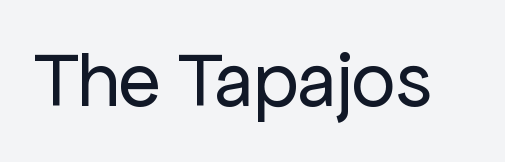
{"serif": "no", "italic": "no", "bold": "no", "weight": "regular", "width": "normal", "stroke_contrast": "low", "x_height": "medium", "monospaced": "no", "underline": "no", "letter_spacing": "normal", "letter_spacing_em": 0.0, "glyph_px": 77}
